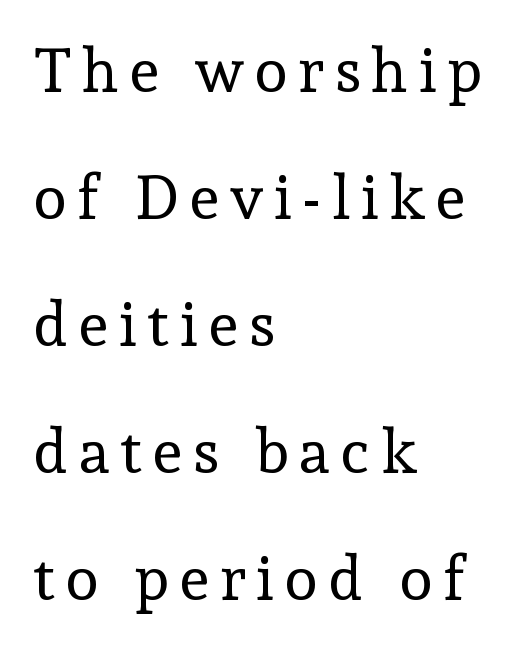
The passage is arranged the way most books set body copy — flush left. Any mark beneath the type? The region is blank. This sample has the flowing, uneven cadence of proportional lettering. Is there any slant? The stems are plumb. The lines are spread far apart with generous leading.
